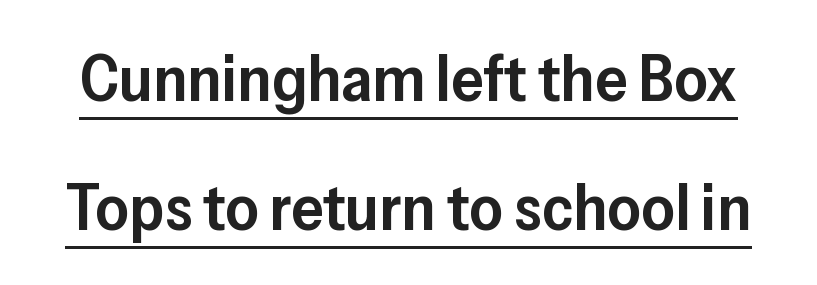
Think of a printed novel: that variable character pitch is what you see here. Default kerning and tracking; the words read as compact shapes. Does the weight exceed regular? Yes, but only to semibold. The glyphs are accompanied by a horizontal stroke just below them. In terms of letterform style, serifs are entirely absent. When letters stand straight like this, we call the style roman or upright.
